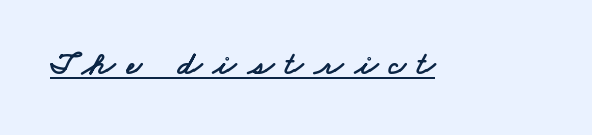
{"serif": "no", "width": "wide", "stroke_contrast": "low", "x_height": "small", "monospaced": "no", "underline": "yes", "letter_spacing": "wide", "letter_spacing_em": 0.33, "glyph_px": 34}
